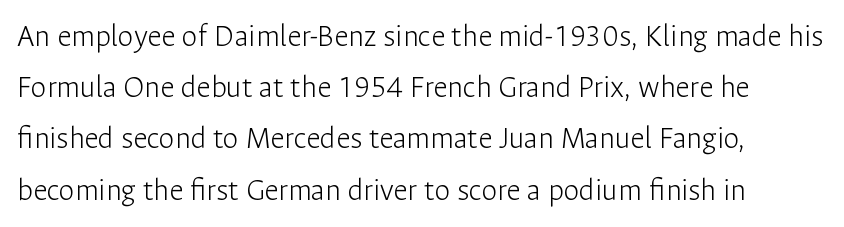
The space between consecutive lines is moderate. Look at the bottom of the vertical strokes: they stop flat, with no serifs. Horizontally, the lines are justified to the leading edge only. Do the characters align in a grid? No, the font is proportional.
